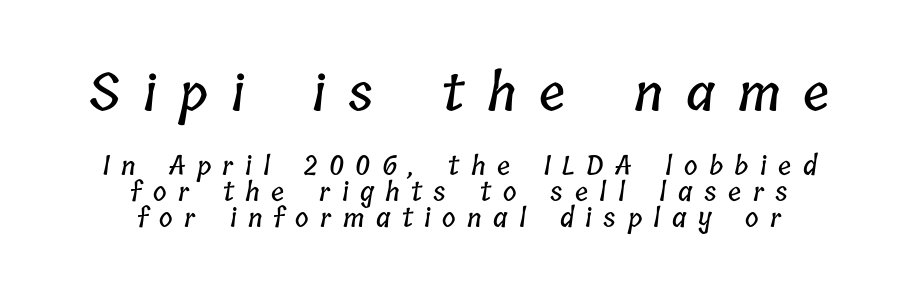
Q: Is the text underlined? A: No.
Q: How is the paragraph aligned? A: Centered.
Q: Is the spacing between letters normal or unusually wide? A: Unusually wide.
Q: Is the spacing between lines tight, normal or loose? A: Tight.
Q: Which block of text is set in a larger size, the first (top) or the second (bottom)? A: The first (top) one.
Q: Width (condensed, normal, or wide)? A: Condensed.
Q: Stroke contrast? A: Low.
Q: x-height? A: Medium.
Q: Monospaced? A: No.
